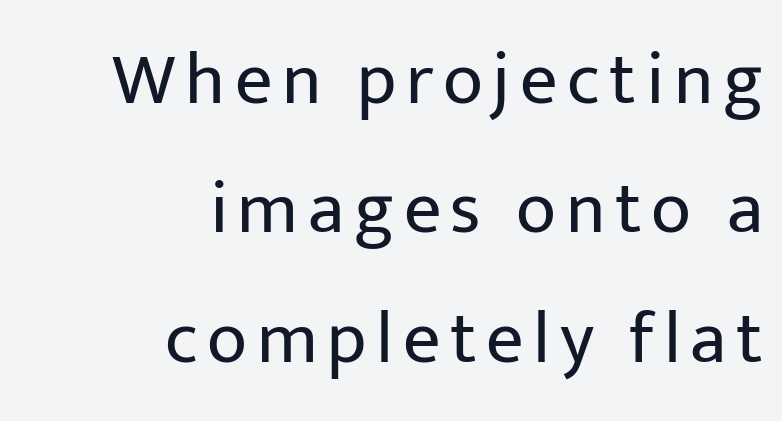
The image shows 74 px regular-weight sans-serif type, upright; set right-aligned, line spacing 1.75x, not underlined; low stroke contrast and a medium x-height.
